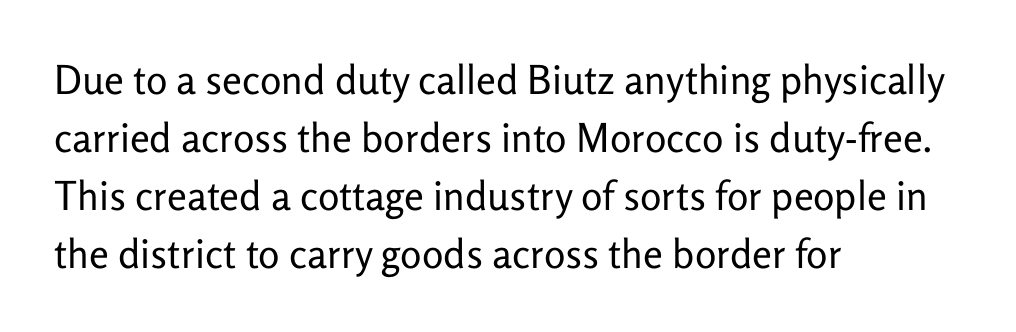
{"serif": "no", "italic": "no", "bold": "no", "weight": "regular", "width": "normal", "stroke_contrast": "low", "x_height": "medium", "monospaced": "no", "underline": "no", "align": "left", "line_spacing": "normal", "line_spacing_ratio": 1.45, "letter_spacing": "normal", "letter_spacing_em": 0.0, "glyph_px": 40}
